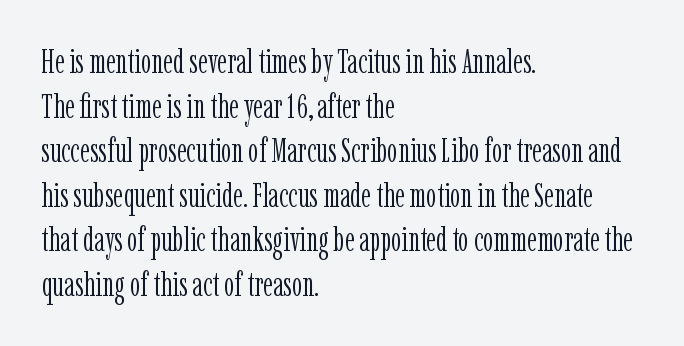
{"serif": "yes", "italic": "no", "bold": "no", "weight": "light", "width": "condensed", "stroke_contrast": "low", "x_height": "medium", "monospaced": "no", "underline": "no", "align": "left", "line_spacing": "normal", "line_spacing_ratio": 1.35, "letter_spacing": "normal", "letter_spacing_em": 0.0, "glyph_px": 33}
